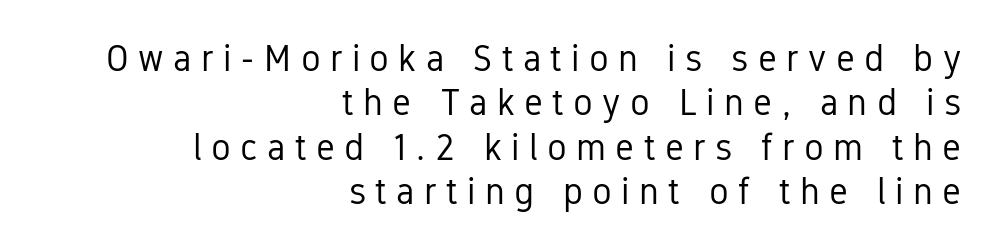
Q: Is the text bold? A: No.
Q: Is the text italic (slanted)? A: No, it is upright.
Q: Is the typeface a serif or a sans-serif typeface? A: Sans-serif.
Q: Is the text underlined? A: No.
Q: How is the paragraph aligned? A: Right-aligned.
Q: Is the spacing between letters normal or unusually wide? A: Unusually wide.
Q: Width (condensed, normal, or wide)? A: Condensed.
Q: Stroke contrast? A: Low.
Q: x-height? A: Medium.
Q: Monospaced? A: No.
